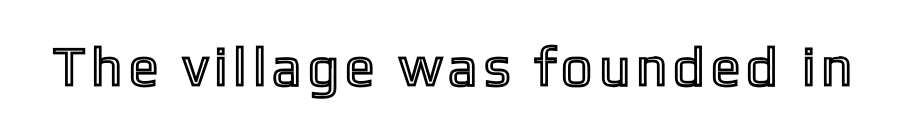
A typesetter would mark this as roman, not italic. These lines are rendered in a variable-pitch font. No word sits above an underline.
